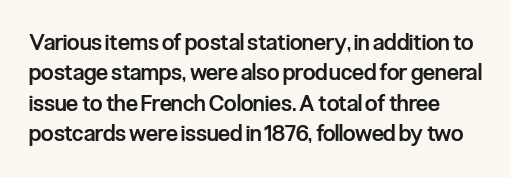
{"italic": "no", "bold": "semi", "underline": "no", "line_spacing": "normal", "line_spacing_ratio": 1.38, "letter_spacing": "normal", "letter_spacing_em": 0.0, "glyph_px": 22}
